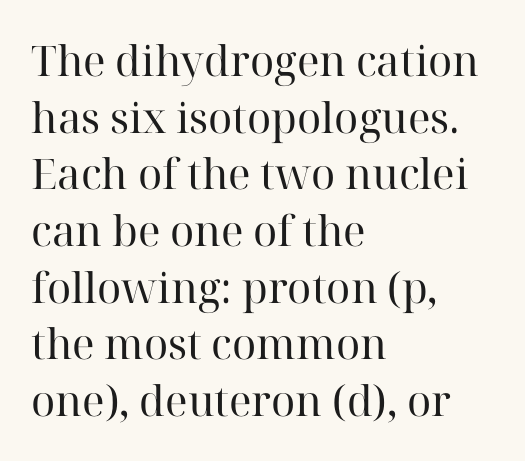
The image shows 42 px regular-weight serif type, upright; set left-aligned, normal line spacing (1.35x), normal letter spacing, not underlined; high stroke contrast and a medium x-height.
